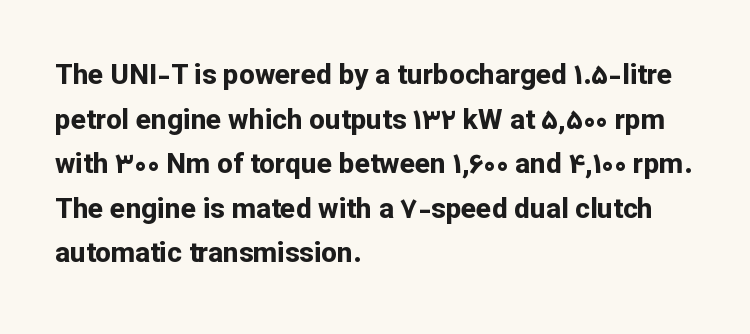
{"serif": "no", "italic": "no", "bold": "yes", "weight": "bold", "width": "normal", "stroke_contrast": "low", "x_height": "medium", "monospaced": "no", "underline": "no", "align": "left", "line_spacing": "normal", "line_spacing_ratio": 1.59, "letter_spacing": "normal", "letter_spacing_em": 0.0, "glyph_px": 28}
